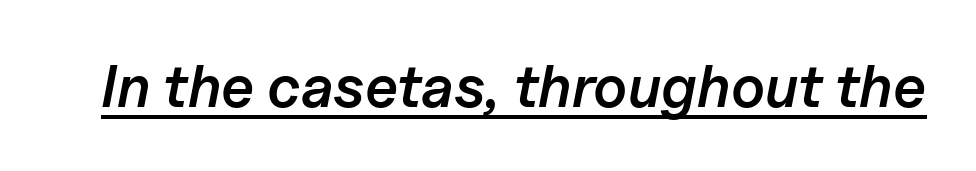
Slightly chunky letters — semibold, I'd say, not full bold. Note the varied advance widths — an 'i' is clearly narrower than an 'm'. What decoration does the sample have? An underline. Standard letterfit; no display-style spreading of the glyphs. Looking at the ascenders, they clearly lean.
